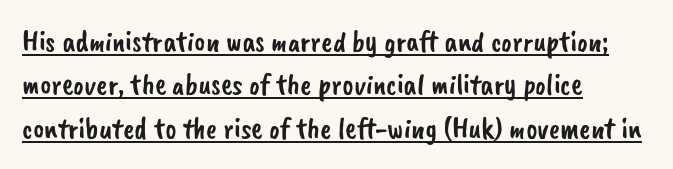
What's the leading like? Ordinary, nothing unusual. Compared with a centered layout, this one pins lines to the left instead. Has an underline been added? It has. Letterform terminals end flat and unadorned throughout the passage. Caption: standard tracking, unaltered.
